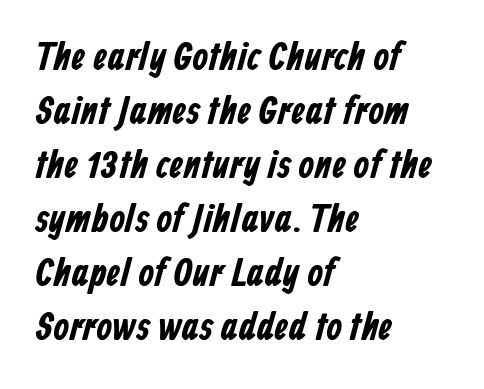
Character widths vary here, with narrow letters taking less room than wide ones. Leading: standard. Nobody touched the tracking dial on this one. Font category for this specimen: sans-serif. The zone under the glyphs is completely vacant. Line starts are locked; line ends wander.
